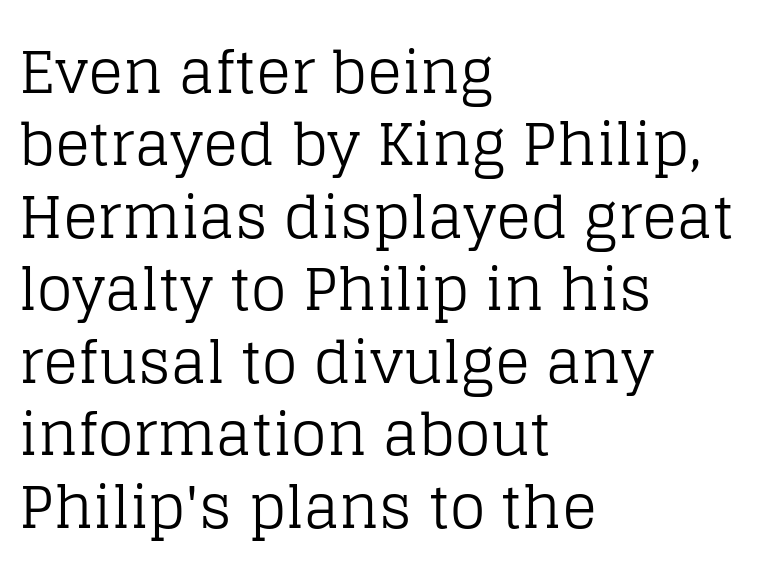
{"serif": "yes", "italic": "no", "bold": "no", "weight": "regular", "width": "normal", "stroke_contrast": "low", "x_height": "large", "monospaced": "no", "underline": "no", "align": "left", "line_spacing": "normal", "line_spacing_ratio": 1.25, "letter_spacing": "normal", "letter_spacing_em": 0.0, "glyph_px": 58}
